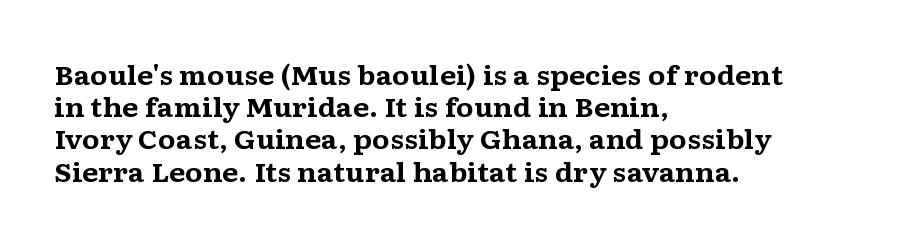
The image shows 26 px bold type, upright; set left-aligned, line spacing 1.24x, normal letter spacing, not underlined.
